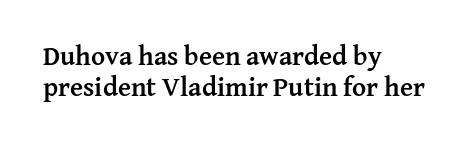
Q: Is the text bold? A: Yes.
Q: Is the text italic (slanted)? A: No, it is upright.
Q: Is the text underlined? A: No.
Q: How is the paragraph aligned? A: Left-aligned.
Q: Is the spacing between letters normal or unusually wide? A: Normal.
Q: Is the spacing between lines tight, normal or loose? A: Tight.
